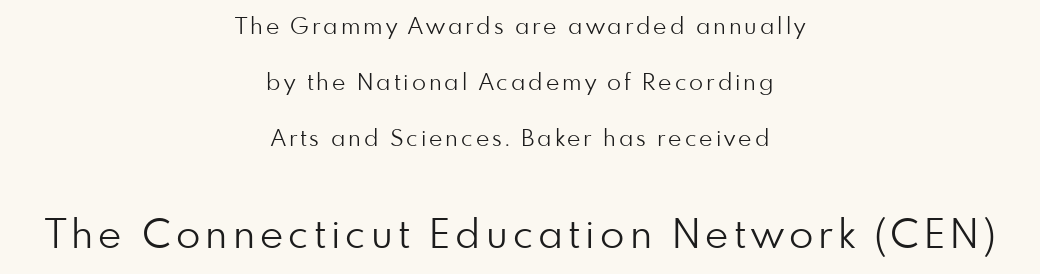
The image shows 40 px light sans-serif type, upright; set centered, loose line spacing (2.43x), not underlined; the second (bottom) block is 1.74x larger; low stroke contrast and a small x-height.
